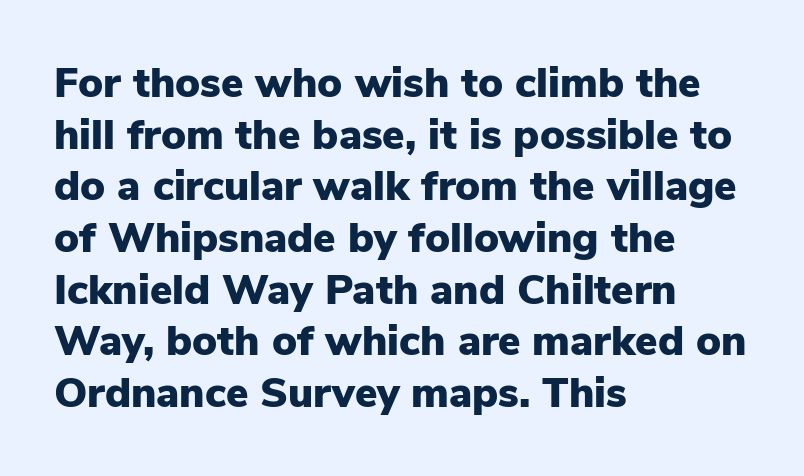
The image shows 42 px heavy sans-serif type, upright; set left-aligned, line spacing 1.23x, normal letter spacing, not underlined; low stroke contrast and a medium x-height.
